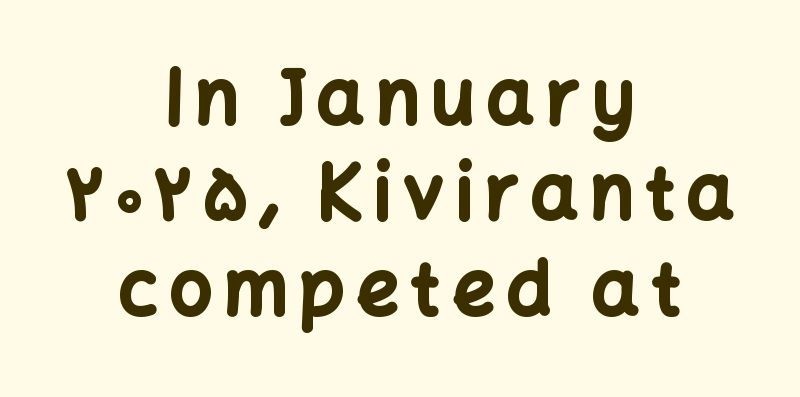
{"serif": "no", "italic": "no", "bold": "yes", "weight": "bold", "width": "normal", "stroke_contrast": "low", "x_height": "medium", "monospaced": "no", "underline": "no", "align": "center", "line_spacing": "normal", "line_spacing_ratio": 1.29, "glyph_px": 74}
